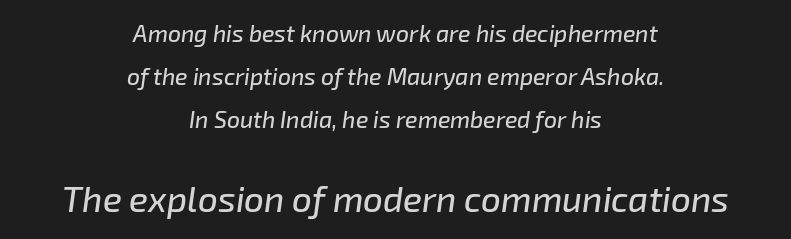
The image shows 35 px text type, italic (leaning right); set centered, line spacing 1.88x, normal letter spacing, not underlined; the second (bottom) block is 1.52x larger; low stroke contrast and a medium x-height.
